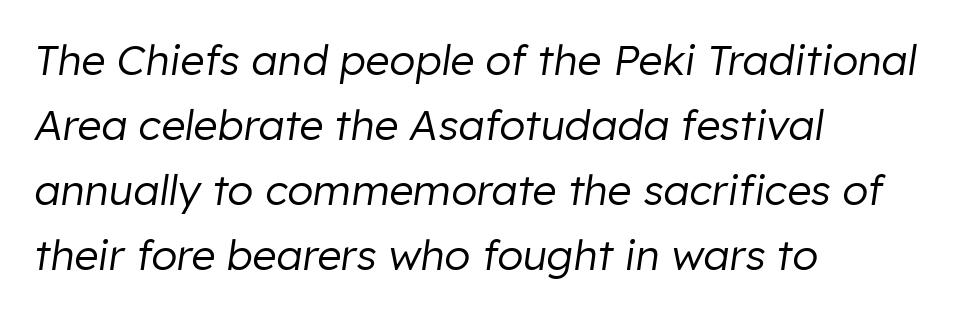
{"italic": "yes", "lean": "right", "slant_degrees": 8, "bold": "no", "weight": "regular", "width": "normal", "stroke_contrast": "low", "x_height": "medium", "monospaced": "no", "underline": "no", "align": "left", "line_spacing": "normal", "line_spacing_ratio": 1.55, "letter_spacing": "normal", "letter_spacing_em": 0.0, "glyph_px": 42}
